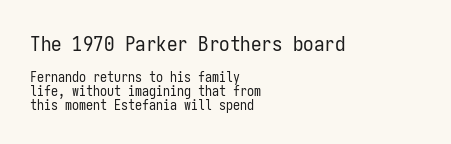
{"italic": "no", "bold": "no", "underline": "no", "align": "left", "line_spacing": "tight", "line_spacing_ratio": 1.0, "letter_spacing": "normal", "letter_spacing_em": 0.0, "larger_block": "first", "size_ratio": 1.5, "glyph_px": 21}
